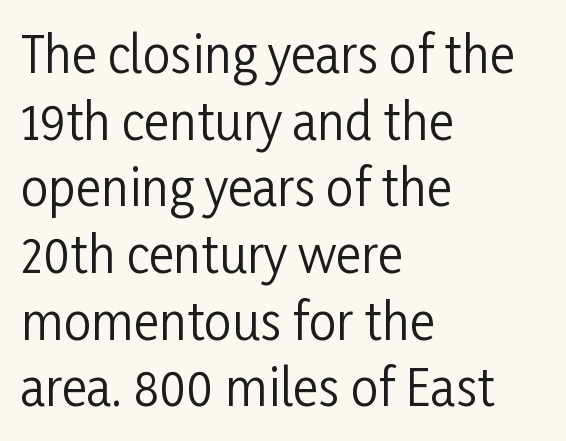
Decoration check: the copy has no underline. These lines are composed in type without serifs. A typesetter would call this proportional, since set widths differ per character. In CSS terms this would be text-align: left. Ordinary non-slanted type is in use. Think standard paragraph weight, or any step lighter than that.
